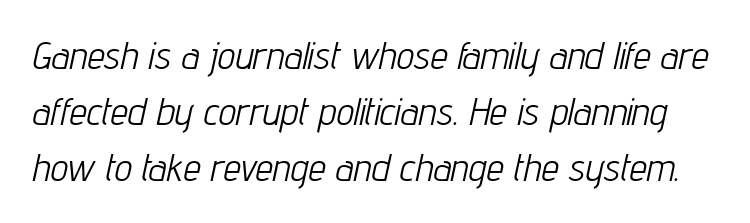
The weight would be labelled regular, book, light, or lighter still. Words float on clear page, feet unadorned. You could not count columns in this text — the font is proportionally spaced. The typography opts for an oblique posture over an upright one. Characters follow at the spacing the type designer built in. Is there much room between lines? A standard amount, neither cramped nor airy.
